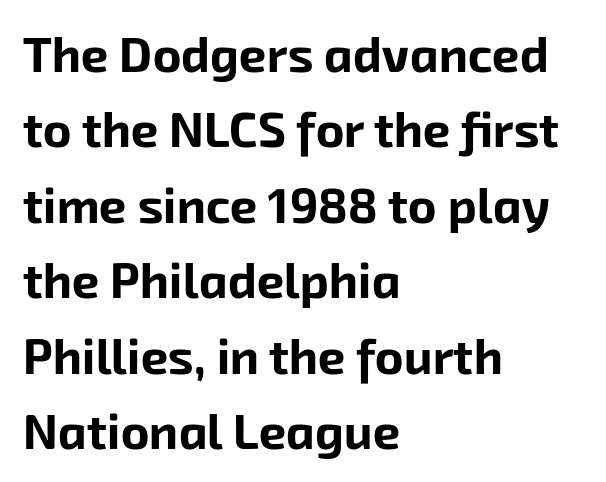
Every row of glyphs begins at an identical x-position on the left. Examine the stroke ends and you'll find no serifs. Words float on clear page, feet unadorned. The passage shown is typed in a proportional face where columns would drift. Summary of vertical rhythm: regular, with standard interline spacing.
